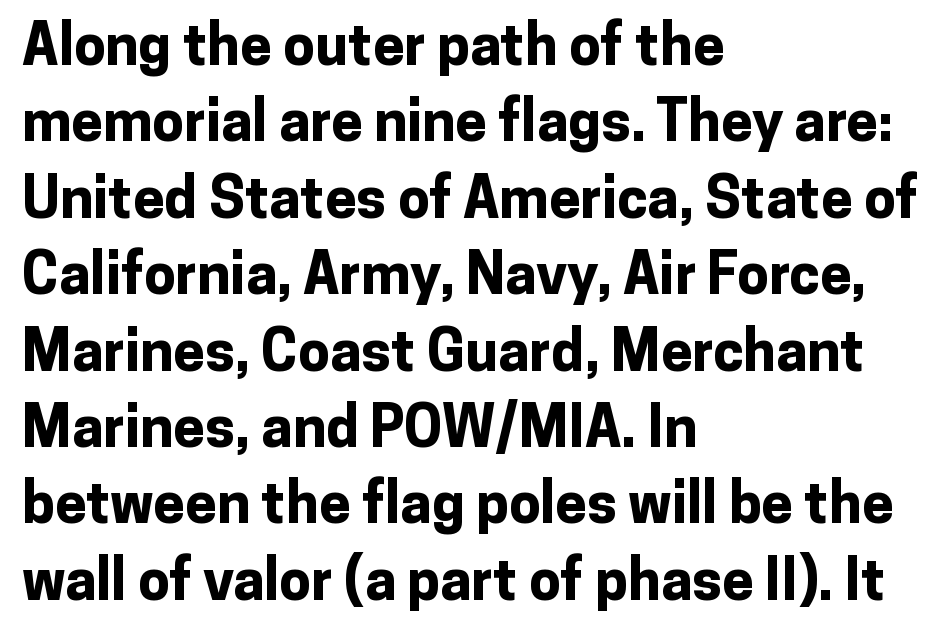
The image shows 57 px bold sans-serif type, upright; set left-aligned, normal line spacing (1.34x), normal letter spacing, not underlined; low stroke contrast and a medium x-height.
